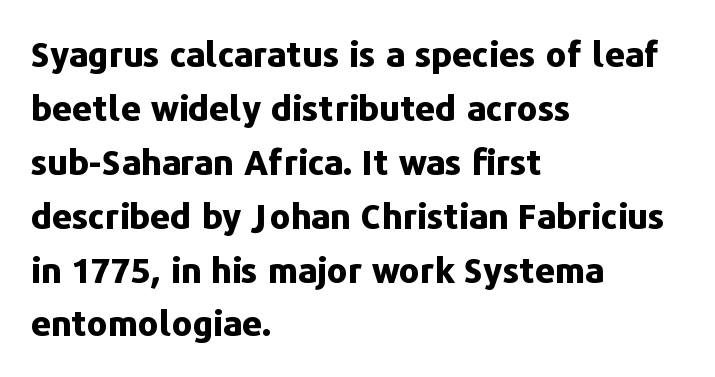
{"serif": "no", "italic": "no", "bold": "yes", "weight": "bold", "width": "normal", "stroke_contrast": "low", "x_height": "medium", "monospaced": "no", "underline": "no", "align": "left", "line_spacing": "normal", "line_spacing_ratio": 1.54, "letter_spacing": "normal", "letter_spacing_em": 0.0, "glyph_px": 35}
